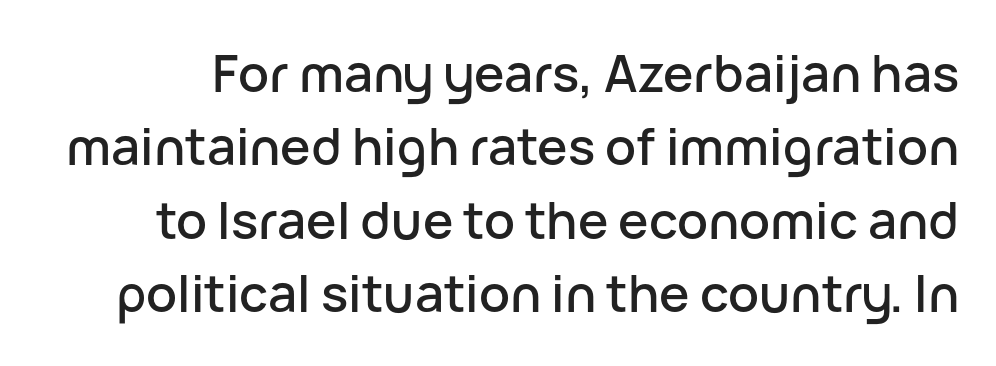
The image shows 51 px sans-serif type, upright; set normal line spacing (1.44x), normal letter spacing, not underlined; low stroke contrast and a medium x-height.
